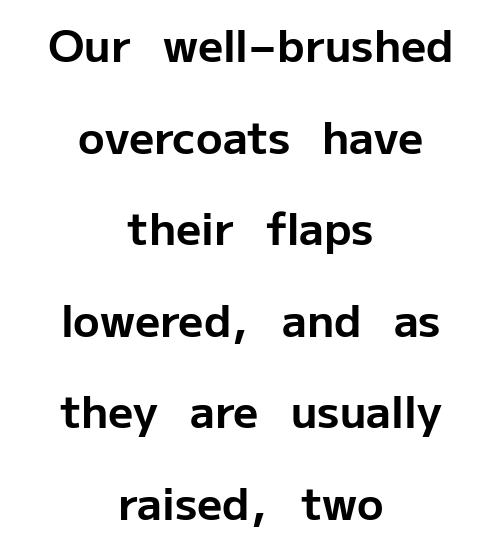
Q: Is the text bold? A: Yes.
Q: Is the text italic (slanted)? A: No, it is upright.
Q: Is the typeface a serif or a sans-serif typeface? A: Sans-serif.
Q: Is the text underlined? A: No.
Q: How is the paragraph aligned? A: Centered.
Q: Is the spacing between letters normal or unusually wide? A: Normal.
Q: Is the spacing between lines tight, normal or loose? A: Loose.
Q: Width (condensed, normal, or wide)? A: Normal.
Q: Stroke contrast? A: Low.
Q: x-height? A: Medium.
Q: Monospaced? A: No.
